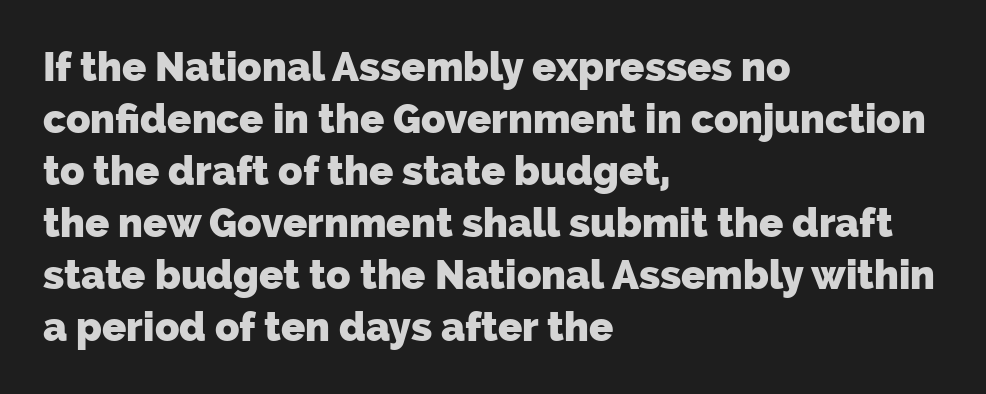
Is there much room between lines? A standard amount, neither cramped nor airy. Regarding serifs, this sample does without them. Is this a fixed-width face? No — the glyphs have proportional, varying widths. Plain, unruled lines of type. Words appear dense and cohesive because spacing is normal.
